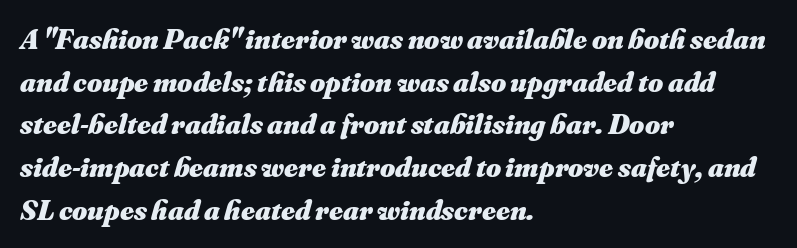
The image shows 29 px heavy type, italic (leaning right); set left-aligned, normal line spacing (1.47x), normal letter spacing, not underlined; medium stroke contrast and a small x-height.
